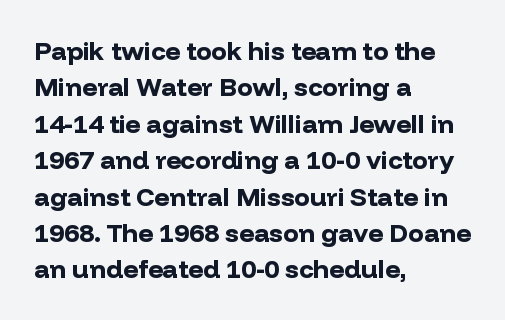
{"italic": "no", "bold": "yes", "underline": "no", "align": "left", "line_spacing": "normal", "line_spacing_ratio": 1.4, "letter_spacing": "normal", "letter_spacing_em": 0.0, "glyph_px": 26}
